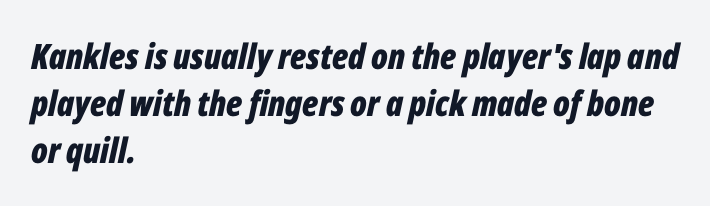
{"italic": "yes", "lean": "right", "slant_degrees": 12, "bold": "yes", "weight": "bold", "width": "condensed", "stroke_contrast": "low", "x_height": "medium", "monospaced": "no", "underline": "no", "align": "left", "line_spacing": "normal", "line_spacing_ratio": 1.35, "letter_spacing": "normal", "letter_spacing_em": 0.0, "glyph_px": 35}
